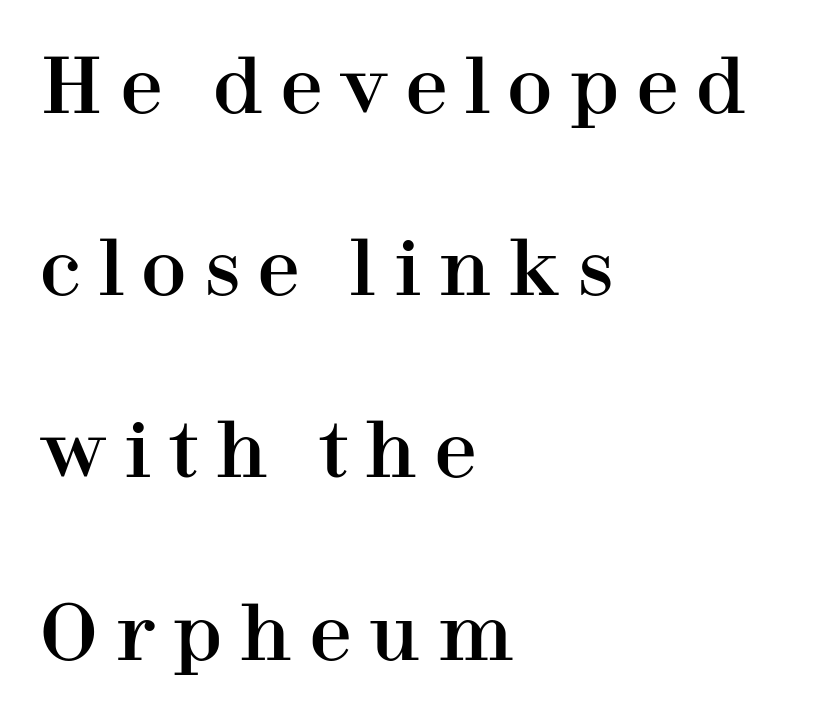
Q: Is the text italic (slanted)? A: No, it is upright.
Q: Is the typeface a serif or a sans-serif typeface? A: Serif.
Q: Is the text underlined? A: No.
Q: How is the paragraph aligned? A: Left-aligned.
Q: Is the spacing between letters normal or unusually wide? A: Unusually wide.
Q: Is the spacing between lines tight, normal or loose? A: Loose.
Q: Width (condensed, normal, or wide)? A: Normal.
Q: Stroke contrast? A: High.
Q: x-height? A: Medium.
Q: Monospaced? A: No.
